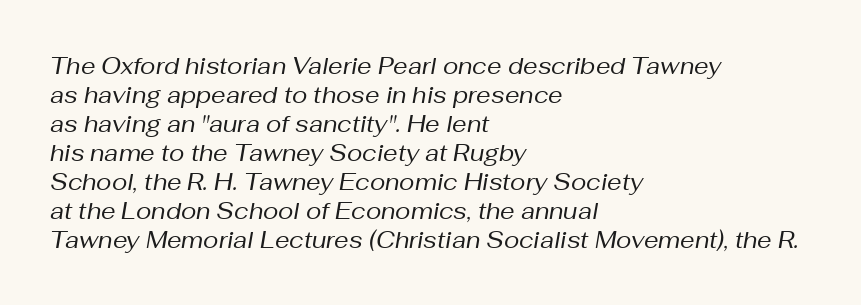
Q: Is the text bold? A: No.
Q: Is the text italic (slanted)? A: Yes, it leans right by about 10 degrees.
Q: Is the text underlined? A: No.
Q: How is the paragraph aligned? A: Left-aligned.
Q: Is the spacing between letters normal or unusually wide? A: Normal.
Q: Is the spacing between lines tight, normal or loose? A: Normal.
